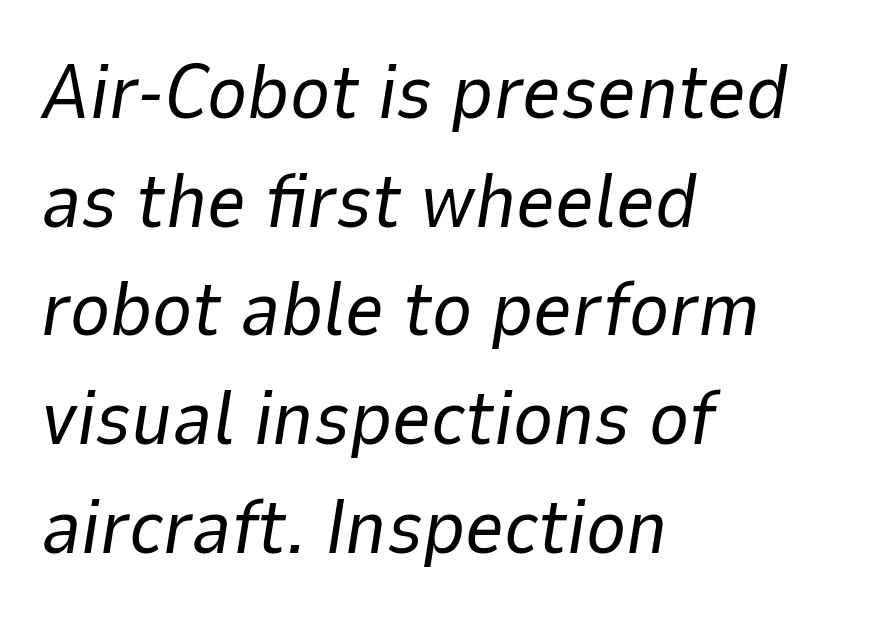
The image shows 76 px regular-weight type, italic (leaning right); set left-aligned, normal line spacing (1.43x), normal letter spacing, not underlined; low stroke contrast and a medium x-height.
